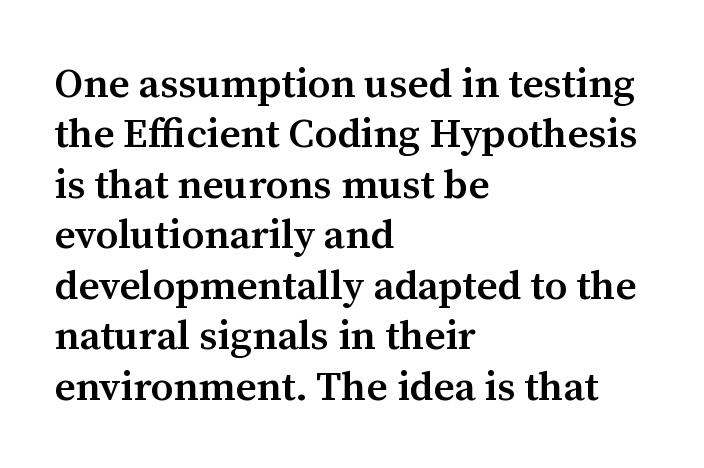
The image shows 41 px semibold serif type, upright; set left-aligned, line spacing 1.23x, normal letter spacing, not underlined; medium stroke contrast and a medium x-height.
